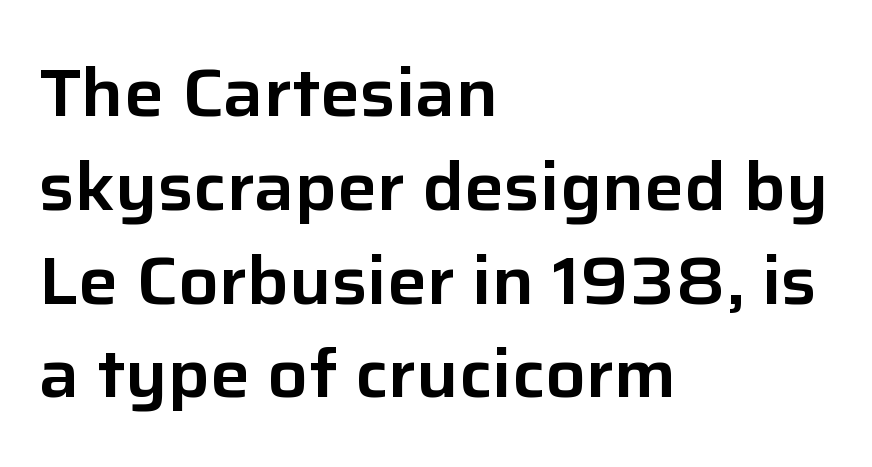
The image shows 67 px sans-serif type, upright; set left-aligned, normal line spacing (1.4x), normal letter spacing, not underlined; low stroke contrast and a medium x-height.
